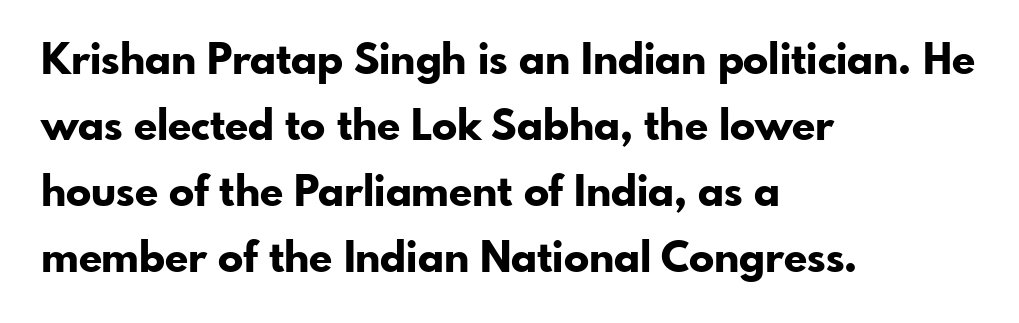
{"serif": "no", "italic": "no", "bold": "yes", "weight": "bold", "width": "normal", "stroke_contrast": "low", "x_height": "small", "monospaced": "no", "underline": "no", "align": "left", "line_spacing": "normal", "line_spacing_ratio": 1.57, "letter_spacing": "normal", "letter_spacing_em": 0.0, "glyph_px": 42}
